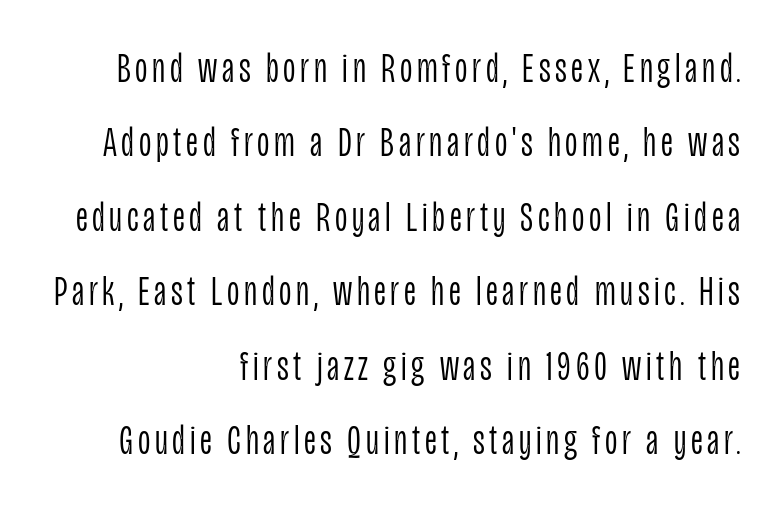
Q: Is the text bold? A: No.
Q: Is the text italic (slanted)? A: No, it is upright.
Q: Is the typeface a serif or a sans-serif typeface? A: Sans-serif.
Q: Is the text underlined? A: No.
Q: How is the paragraph aligned? A: Right-aligned.
Q: Width (condensed, normal, or wide)? A: Condensed.
Q: Stroke contrast? A: Low.
Q: x-height? A: Large.
Q: Monospaced? A: No.
